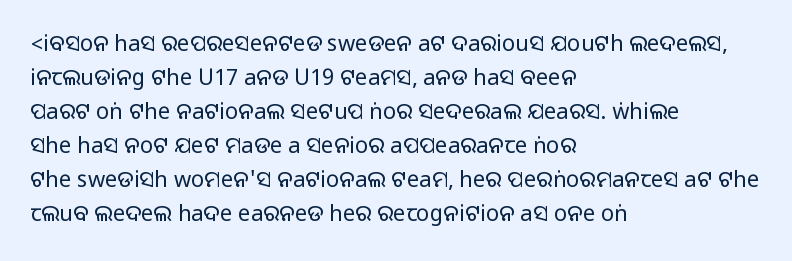
Students, observe: this is what conventionally led text looks like. This sample uses an upright cut, with every glyph sitting square on the baseline. A clean baseline with only descenders dipping below it. Each word holds together tightly as a unit, with standard inter-letter gaps.
